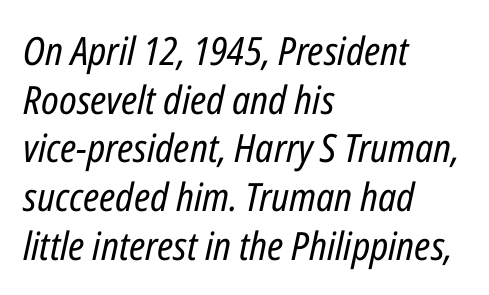
Is this a heavy cut? Hardly; it is regular or lighter. Designer's note — italics engaged. Varying glyph widths throughout — classic text-font behaviour. The tracking reads as untouched default to a designer's eye. Regarding leading, the lines here are spaced in the standard way.
